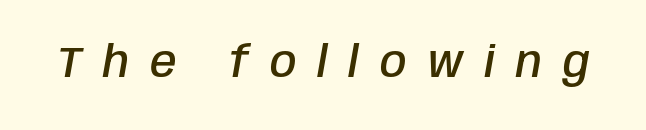
{"italic": "yes", "lean": "right", "slant_degrees": 10, "bold": "semi", "weight": "semibold", "width": "condensed", "stroke_contrast": "low", "x_height": "large", "monospaced": "no", "underline": "no", "letter_spacing": "wide", "letter_spacing_em": 0.48, "glyph_px": 43}
